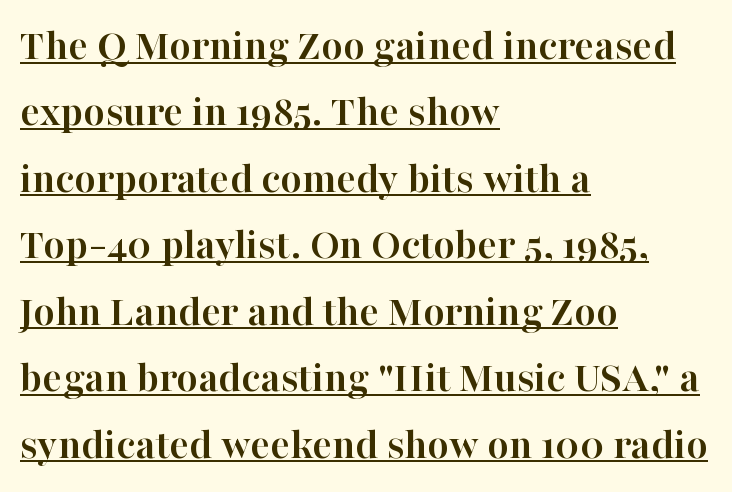
The image shows 44 px semibold serif type, upright; set left-aligned, normal line spacing (1.51x), normal letter spacing, underlined; high stroke contrast and a medium x-height.
